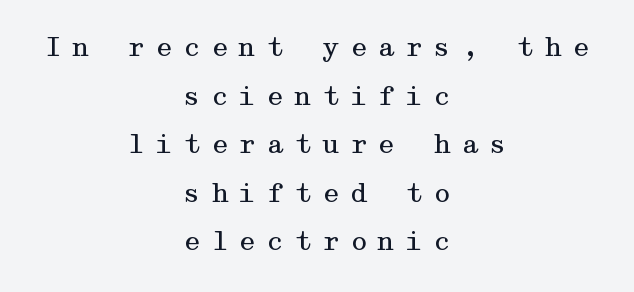
Vertical strokes here are truly vertical. Notice how the passage keeps no hard edge, just a central spine. The passage shown is not bold in any degree. This rendering features lettering with no underline.
